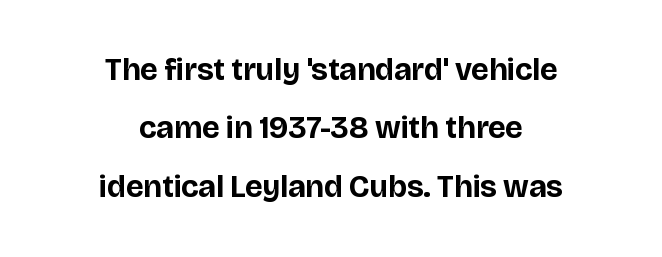
The rendering uses natural spacing where letterforms have individual widths. Compared with typical body copy, the letter spacing here is the same. Letterform terminals end flat and unadorned throughout the passage. Compared with a flush-left layout, this one balances lines on the center instead.
